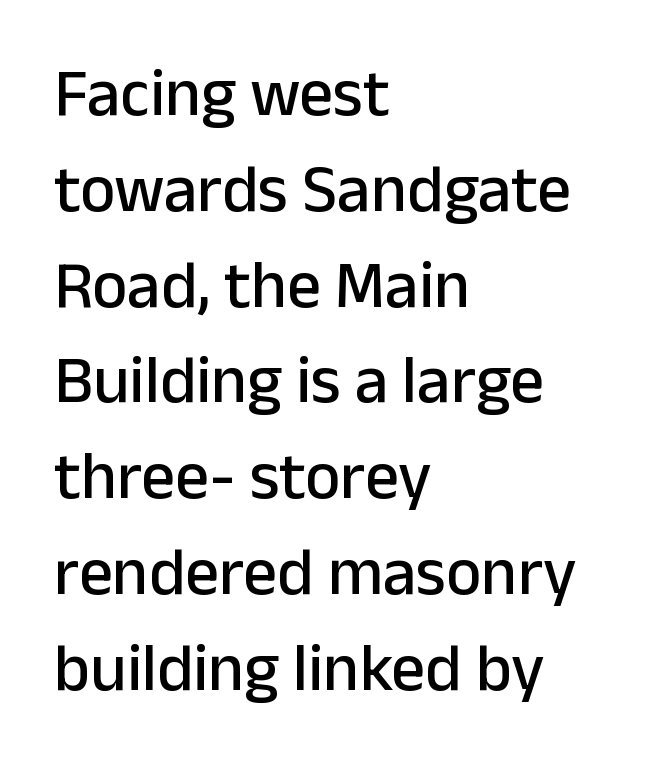
{"serif": "no", "italic": "no", "width": "normal", "stroke_contrast": "low", "x_height": "medium", "monospaced": "no", "underline": "no", "align": "left", "line_spacing": "normal", "line_spacing_ratio": 1.43, "letter_spacing": "normal", "letter_spacing_em": 0.0, "glyph_px": 67}
